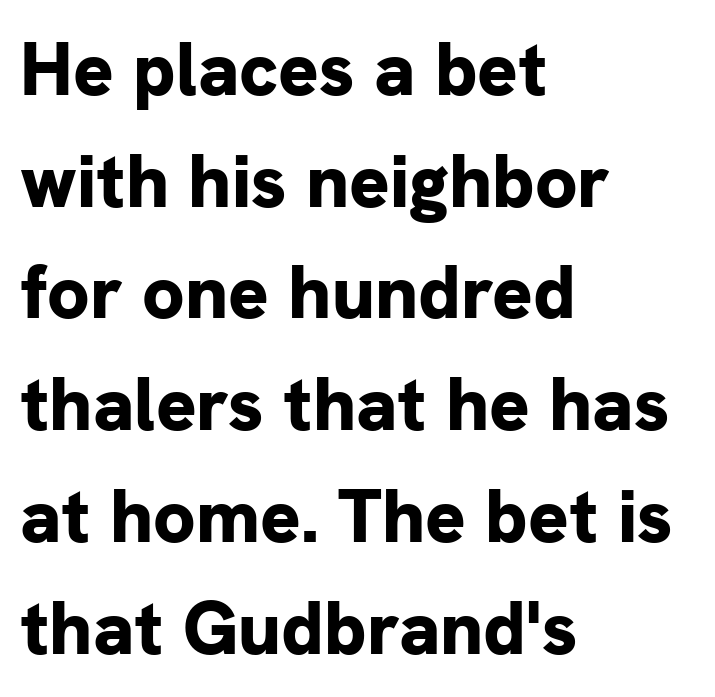
{"serif": "no", "italic": "no", "bold": "yes", "weight": "bold", "width": "normal", "stroke_contrast": "low", "x_height": "medium", "monospaced": "no", "underline": "no", "align": "left", "line_spacing": "normal", "line_spacing_ratio": 1.49, "letter_spacing": "normal", "letter_spacing_em": 0.0, "glyph_px": 75}
